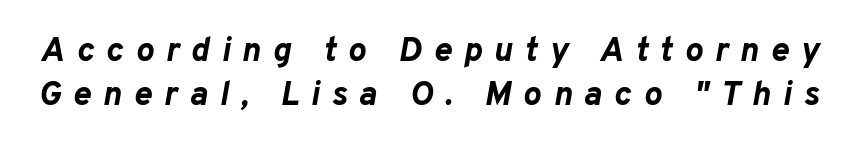
{"italic": "yes", "lean": "right", "slant_degrees": 10, "bold": "yes", "weight": "bold", "width": "normal", "stroke_contrast": "low", "x_height": "medium", "monospaced": "no", "underline": "no", "line_spacing": "normal", "line_spacing_ratio": 1.29, "letter_spacing": "wide", "letter_spacing_em": 0.35, "glyph_px": 34}
